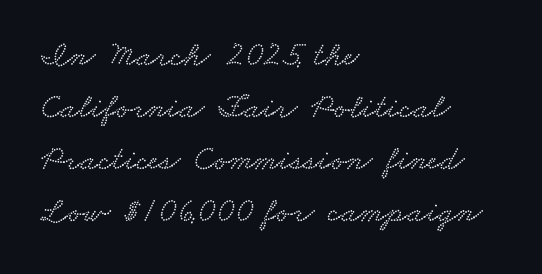
{"width": "wide", "stroke_contrast": "low", "x_height": "small", "monospaced": "no", "underline": "no", "align": "left", "line_spacing": "normal", "line_spacing_ratio": 1.53, "letter_spacing": "normal", "letter_spacing_em": 0.0, "glyph_px": 34}
